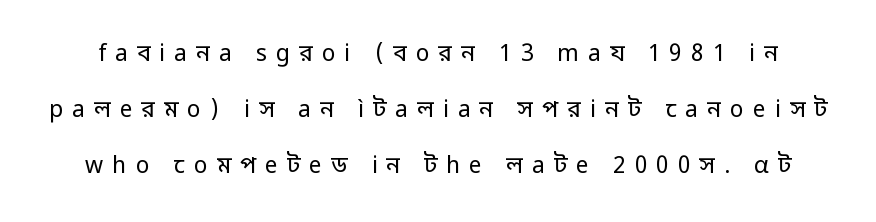
The image shows 23 px text type, upright; set loose line spacing (2.43x), unusually wide letter spacing (+0.39 em), not underlined.
